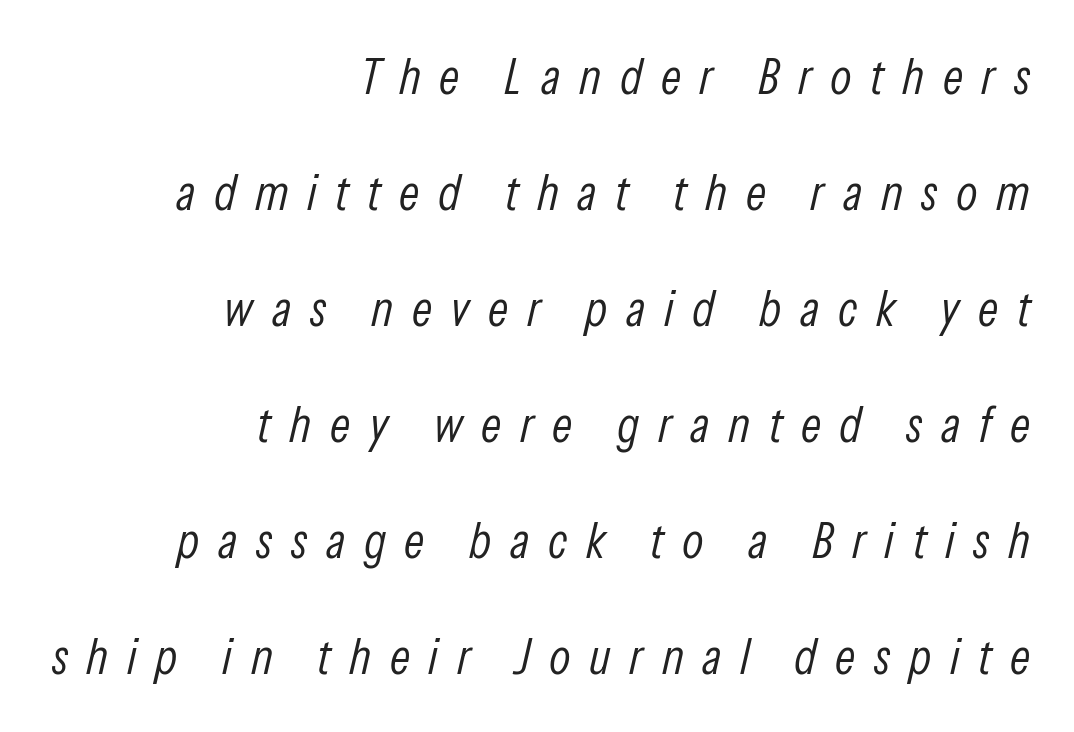
{"italic": "yes", "lean": "right", "slant_degrees": 13, "bold": "no", "weight": "light", "width": "condensed", "stroke_contrast": "low", "x_height": "medium", "monospaced": "no", "underline": "no", "align": "right", "line_spacing": "loose", "line_spacing_ratio": 2.32, "letter_spacing": "wide", "letter_spacing_em": 0.37, "glyph_px": 50}
